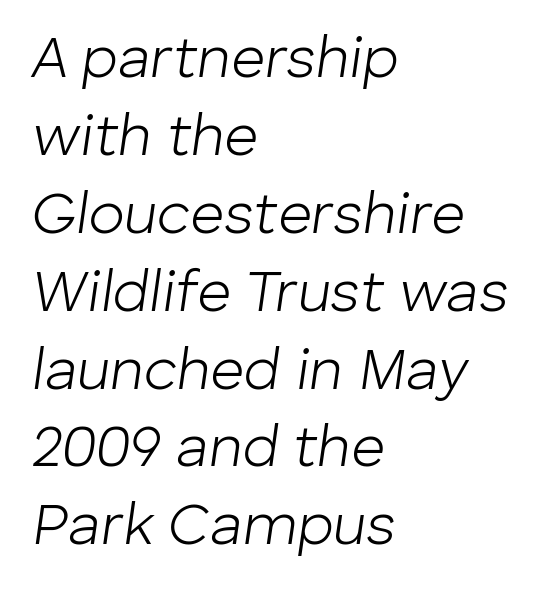
Q: Is the text bold? A: No.
Q: Is the text italic (slanted)? A: Yes, it leans right by about 8 degrees.
Q: Is the text underlined? A: No.
Q: How is the paragraph aligned? A: Left-aligned.
Q: Is the spacing between letters normal or unusually wide? A: Normal.
Q: Is the spacing between lines tight, normal or loose? A: Normal.
Q: Width (condensed, normal, or wide)? A: Normal.
Q: Stroke contrast? A: Low.
Q: x-height? A: Medium.
Q: Monospaced? A: No.
